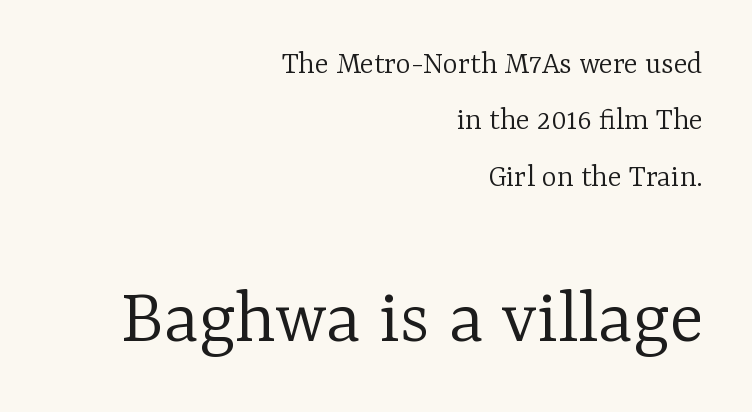
{"serif": "yes", "italic": "no", "bold": "no", "weight": "light", "width": "normal", "stroke_contrast": "low", "x_height": "medium", "monospaced": "no", "underline": "no", "align": "right", "line_spacing_ratio": 1.76, "letter_spacing": "normal", "letter_spacing_em": 0.0, "larger_block": "second", "size_ratio": 2.5, "glyph_px": 80}
